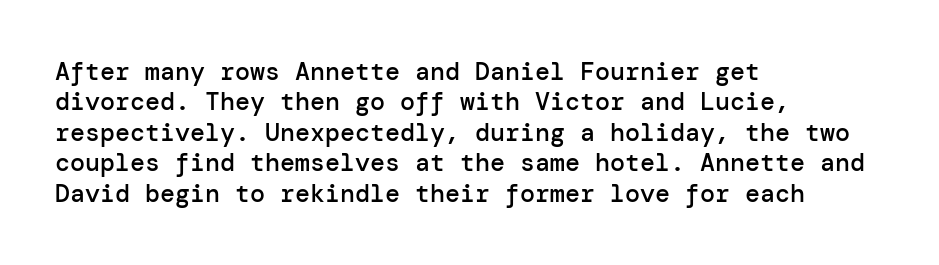
Q: Is the text bold? A: Semi-bold.
Q: Is the text italic (slanted)? A: No, it is upright.
Q: Is the text underlined? A: No.
Q: How is the paragraph aligned? A: Left-aligned.
Q: Is the spacing between letters normal or unusually wide? A: Normal.
